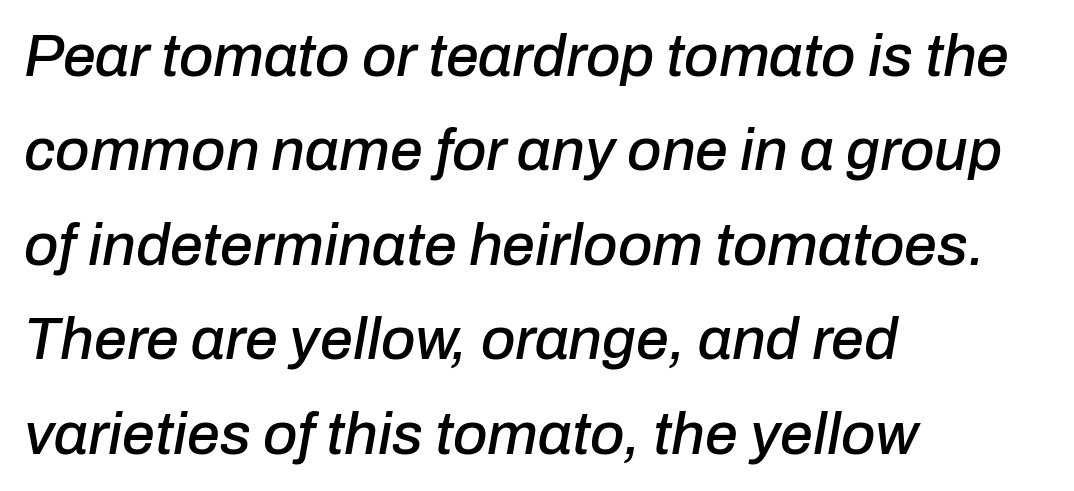
{"italic": "yes", "lean": "right", "slant_degrees": 10, "width": "normal", "stroke_contrast": "low", "x_height": "medium", "monospaced": "no", "underline": "no", "align": "left", "line_spacing": "normal", "line_spacing_ratio": 1.6, "letter_spacing": "normal", "letter_spacing_em": 0.0, "glyph_px": 59}
